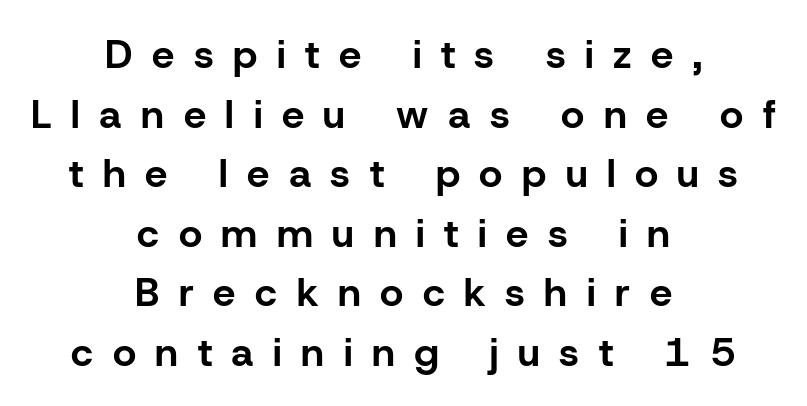
{"serif": "no", "italic": "no", "bold": "yes", "weight": "bold", "width": "normal", "stroke_contrast": "low", "x_height": "medium", "monospaced": "no", "underline": "no", "align": "center", "line_spacing": "normal", "line_spacing_ratio": 1.49, "letter_spacing": "wide", "letter_spacing_em": 0.49, "glyph_px": 40}
